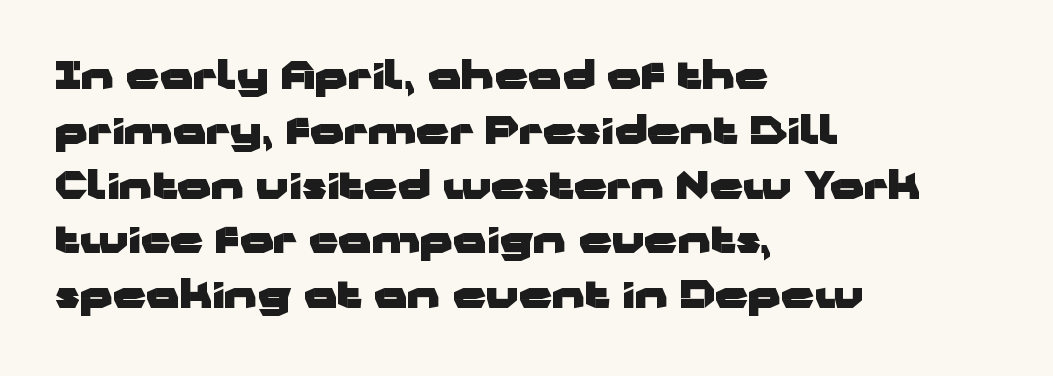
Q: Is the text bold? A: Yes.
Q: Is the text italic (slanted)? A: No, it is upright.
Q: Is the typeface a serif or a sans-serif typeface? A: Sans-serif.
Q: Is the text underlined? A: No.
Q: How is the paragraph aligned? A: Left-aligned.
Q: Is the spacing between letters normal or unusually wide? A: Normal.
Q: Is the spacing between lines tight, normal or loose? A: Normal.
Q: Width (condensed, normal, or wide)? A: Wide.
Q: Stroke contrast? A: Low.
Q: x-height? A: Medium.
Q: Monospaced? A: No.
